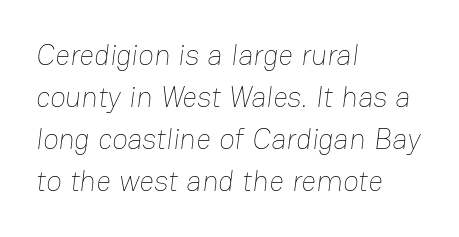
Q: Is the text bold? A: No.
Q: Is the text underlined? A: No.
Q: How is the paragraph aligned? A: Left-aligned.
Q: Is the spacing between letters normal or unusually wide? A: Normal.
Q: Is the spacing between lines tight, normal or loose? A: Normal.
Q: Width (condensed, normal, or wide)? A: Normal.
Q: Stroke contrast? A: Low.
Q: x-height? A: Medium.
Q: Monospaced? A: No.
